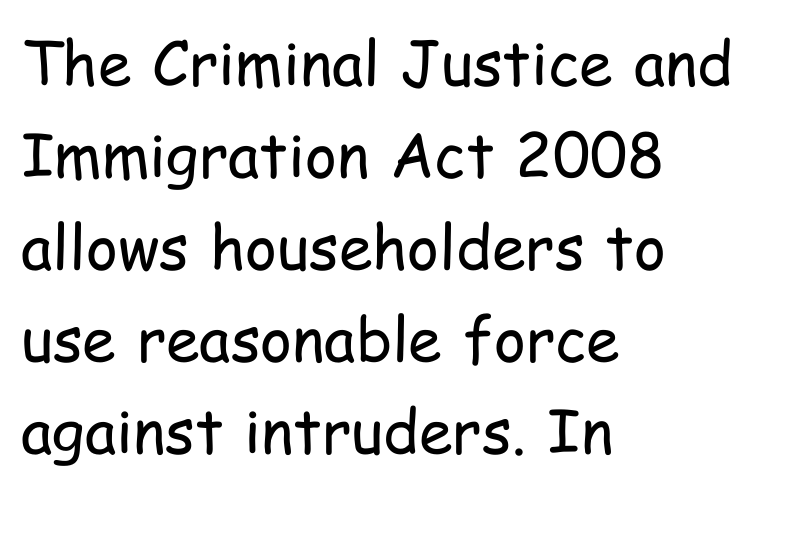
The image shows 61 px regular-weight, condensed sans-serif type, upright; set left-aligned, normal line spacing (1.51x), normal letter spacing, not underlined; low stroke contrast and a medium x-height.
